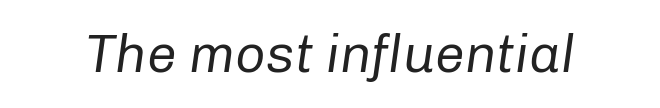
Q: Is the text bold? A: No.
Q: Is the text italic (slanted)? A: Yes, it leans right by about 8 degrees.
Q: Is the text underlined? A: No.
Q: Is the spacing between letters normal or unusually wide? A: Normal.
Q: Width (condensed, normal, or wide)? A: Normal.
Q: Stroke contrast? A: Low.
Q: x-height? A: Medium.
Q: Monospaced? A: No.
